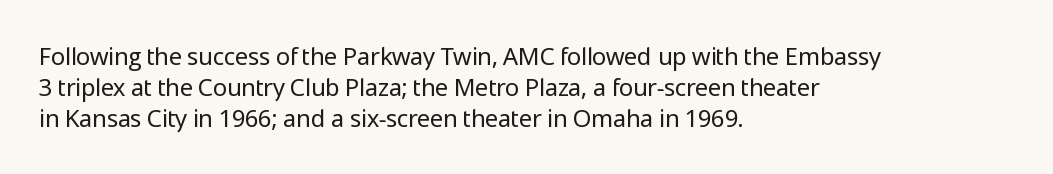
Q: Is the text bold? A: No.
Q: Is the text italic (slanted)? A: No, it is upright.
Q: Is the text underlined? A: No.
Q: How is the paragraph aligned? A: Left-aligned.
Q: Is the spacing between letters normal or unusually wide? A: Normal.
Q: Is the spacing between lines tight, normal or loose? A: Normal.
